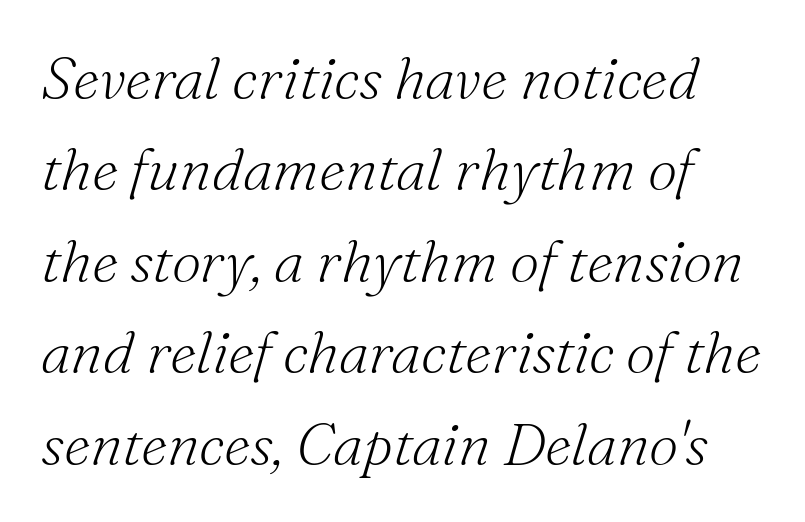
The image shows 59 px light serif type, italic (leaning right); set normal line spacing (1.55x), normal letter spacing, not underlined; medium stroke contrast and a small x-height.
